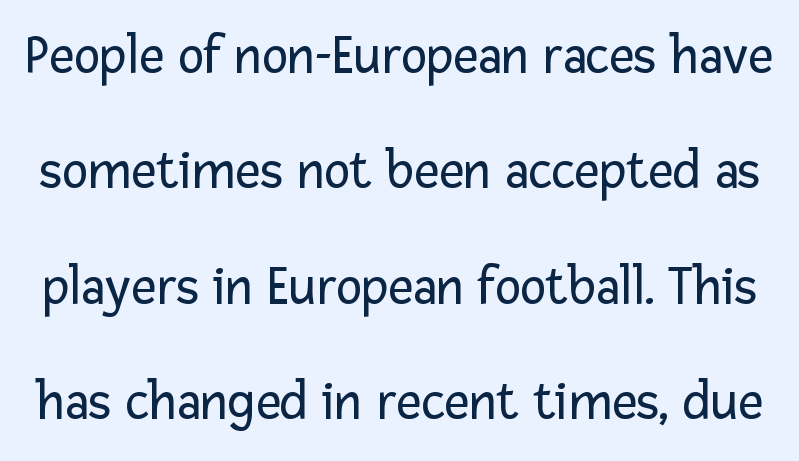
Q: Is the text bold? A: No.
Q: Is the text italic (slanted)? A: No, it is upright.
Q: Is the typeface a serif or a sans-serif typeface? A: Sans-serif.
Q: Is the text underlined? A: No.
Q: Is the spacing between letters normal or unusually wide? A: Normal.
Q: Is the spacing between lines tight, normal or loose? A: Loose.
Q: Width (condensed, normal, or wide)? A: Normal.
Q: Stroke contrast? A: Low.
Q: x-height? A: Medium.
Q: Monospaced? A: No.
